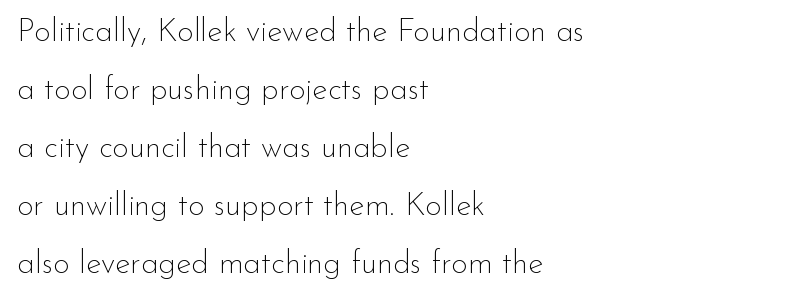
{"serif": "no", "italic": "no", "bold": "no", "weight": "thin", "width": "normal", "stroke_contrast": "low", "x_height": "small", "monospaced": "no", "underline": "no", "align": "left", "line_spacing_ratio": 1.81, "letter_spacing": "normal", "letter_spacing_em": 0.0, "glyph_px": 32}
